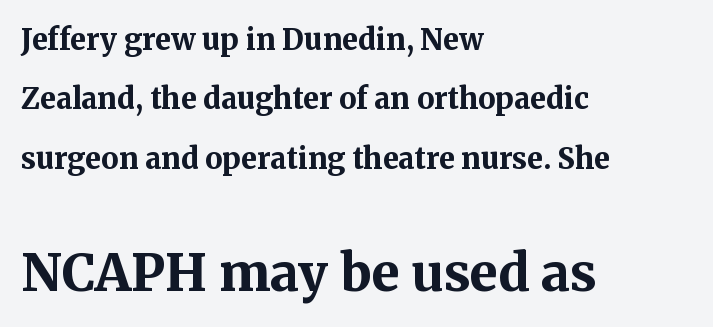
Q: Is the text bold? A: Yes.
Q: Is the text italic (slanted)? A: No, it is upright.
Q: Is the typeface a serif or a sans-serif typeface? A: Serif.
Q: Is the text underlined? A: No.
Q: How is the paragraph aligned? A: Left-aligned.
Q: Is the spacing between letters normal or unusually wide? A: Normal.
Q: Is the spacing between lines tight, normal or loose? A: Loose.
Q: Which block of text is set in a larger size, the first (top) or the second (bottom)? A: The second (bottom) one.
Q: Width (condensed, normal, or wide)? A: Normal.
Q: Stroke contrast? A: Medium.
Q: x-height? A: Medium.
Q: Monospaced? A: No.
